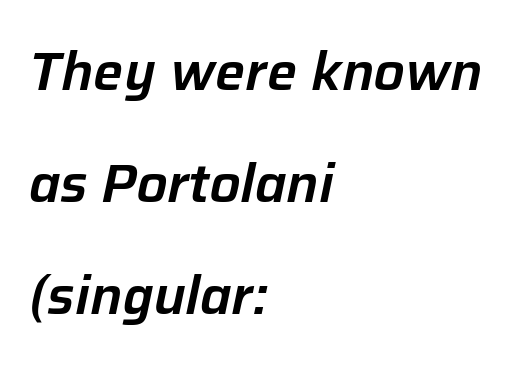
{"italic": "yes", "lean": "right", "slant_degrees": 12, "width": "normal", "stroke_contrast": "low", "x_height": "medium", "monospaced": "no", "underline": "no", "align": "left", "line_spacing": "loose", "line_spacing_ratio": 2.11, "letter_spacing": "normal", "letter_spacing_em": 0.0, "glyph_px": 53}
